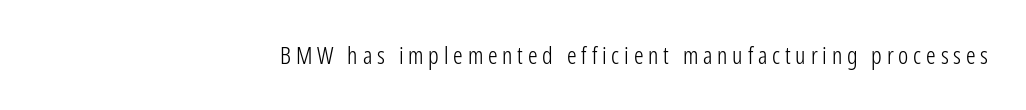
Q: Is the text bold? A: No.
Q: Is the text italic (slanted)? A: No, it is upright.
Q: Is the text underlined? A: No.
Q: How is the paragraph aligned? A: Right-aligned.
Q: Is the spacing between letters normal or unusually wide? A: Unusually wide.
